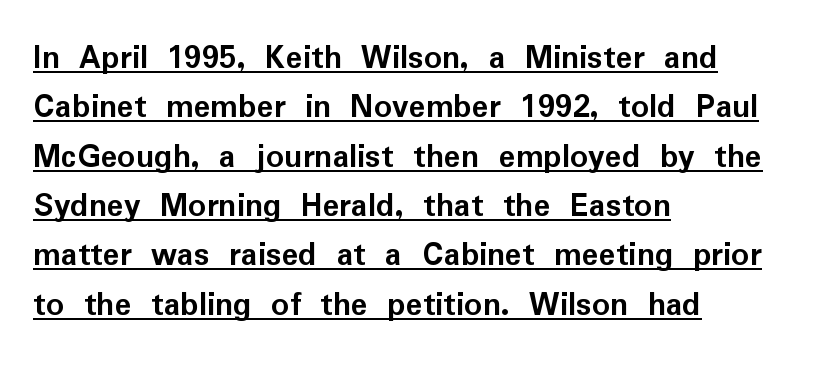
Set as a true bold cut, around the 700 mark. These lines are rendered in a variable-pitch font. Honestly, the letter spacing is just normal — you wouldn't notice it. The letters carry no serifs — their stems end cleanly without finishing strokes.
